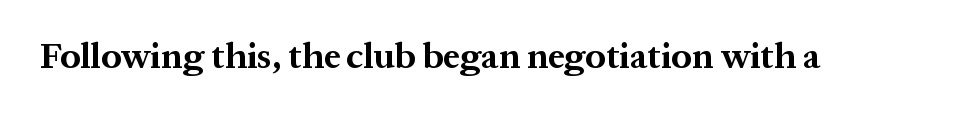
{"serif": "yes", "italic": "no", "bold": "yes", "weight": "bold", "width": "normal", "stroke_contrast": "medium", "x_height": "medium", "monospaced": "no", "underline": "no", "letter_spacing": "normal", "letter_spacing_em": 0.0, "glyph_px": 36}
